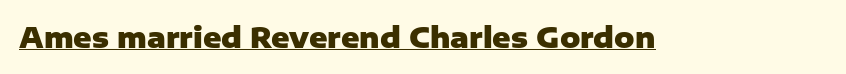
Q: Is the text bold? A: Yes.
Q: Is the text italic (slanted)? A: No, it is upright.
Q: Is the typeface a serif or a sans-serif typeface? A: Sans-serif.
Q: Is the text underlined? A: Yes.
Q: Is the spacing between letters normal or unusually wide? A: Normal.
Q: Width (condensed, normal, or wide)? A: Normal.
Q: Stroke contrast? A: Low.
Q: x-height? A: Medium.
Q: Monospaced? A: No.
